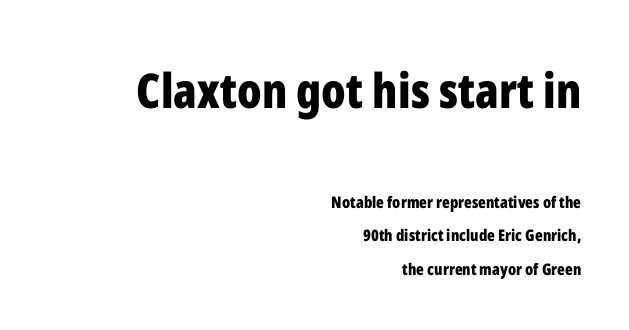
Two sizes are in play, and the larger belongs to the first block. The paragraph has a hard right edge and a soft left edge. Lines of text with bare space underneath. The passage shown is typed in a proportional face where columns would drift.
